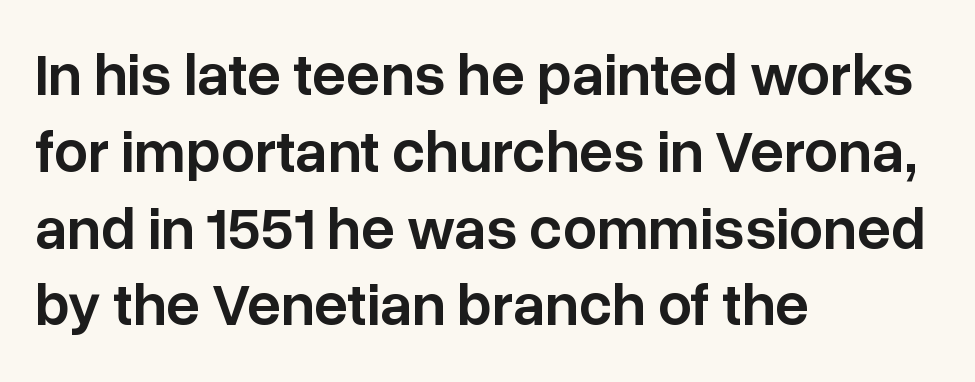
Q: Is the text bold? A: Semi-bold.
Q: Is the text italic (slanted)? A: No, it is upright.
Q: Is the typeface a serif or a sans-serif typeface? A: Sans-serif.
Q: Is the text underlined? A: No.
Q: How is the paragraph aligned? A: Left-aligned.
Q: Is the spacing between letters normal or unusually wide? A: Normal.
Q: Is the spacing between lines tight, normal or loose? A: Normal.
Q: Width (condensed, normal, or wide)? A: Normal.
Q: Stroke contrast? A: Low.
Q: x-height? A: Medium.
Q: Monospaced? A: No.
